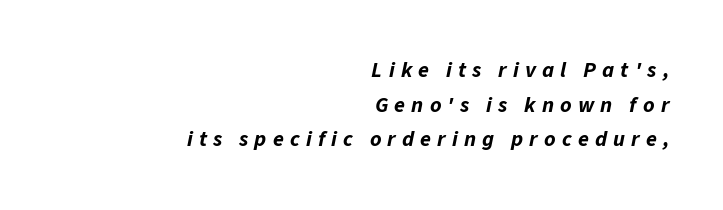
{"italic": "yes", "lean": "right", "slant_degrees": 11, "bold": "yes", "underline": "no", "align": "right", "line_spacing": "normal", "line_spacing_ratio": 1.57, "letter_spacing": "wide", "letter_spacing_em": 0.28, "glyph_px": 22}
